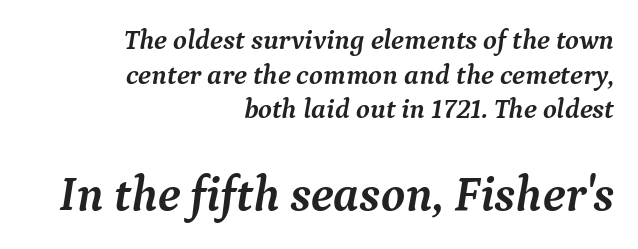
The image shows 49 px semibold serif type, italic (leaning right); set right-aligned, line spacing 1.24x, normal letter spacing, not underlined; the second (bottom) block is 1.75x larger; medium stroke contrast and a medium x-height.
